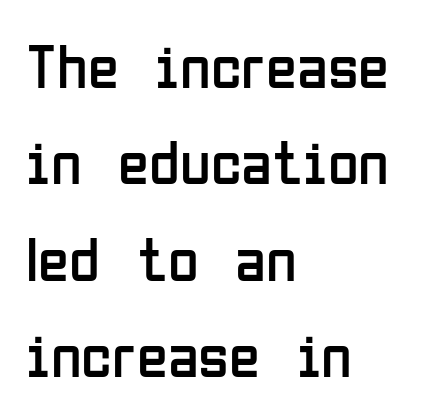
Q: Is the text bold? A: No.
Q: Is the text italic (slanted)? A: No, it is upright.
Q: Is the typeface a serif or a sans-serif typeface? A: Sans-serif.
Q: Is the text underlined? A: No.
Q: How is the paragraph aligned? A: Left-aligned.
Q: Is the spacing between letters normal or unusually wide? A: Normal.
Q: Is the spacing between lines tight, normal or loose? A: Normal.
Q: Width (condensed, normal, or wide)? A: Condensed.
Q: Stroke contrast? A: Low.
Q: x-height? A: Medium.
Q: Monospaced? A: No.
